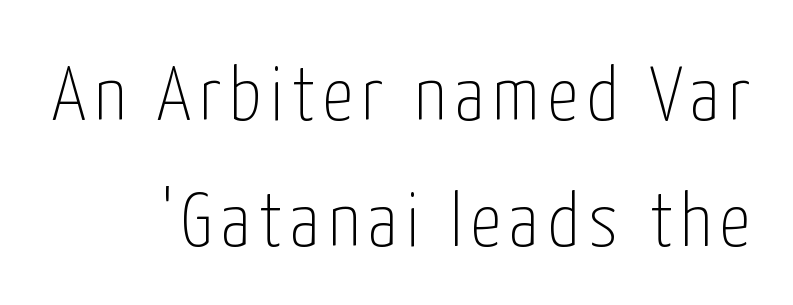
{"serif": "no", "italic": "no", "bold": "no", "weight": "thin", "width": "condensed", "stroke_contrast": "low", "x_height": "medium", "monospaced": "no", "underline": "no", "line_spacing": "normal", "line_spacing_ratio": 1.63, "glyph_px": 77}
